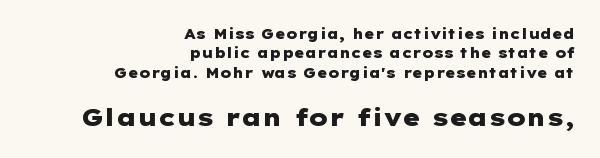
{"italic": "no", "bold": "yes", "underline": "no", "align": "right", "line_spacing": "normal", "line_spacing_ratio": 1.38, "letter_spacing": "normal", "letter_spacing_em": 0.0, "larger_block": "second", "size_ratio": 1.71, "glyph_px": 24}
